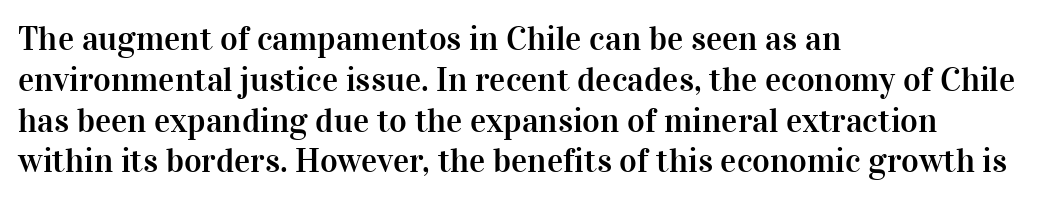
The image shows 34 px serif type, upright; set left-aligned, line spacing 1.2x, normal letter spacing, not underlined; high stroke contrast and a medium x-height.
